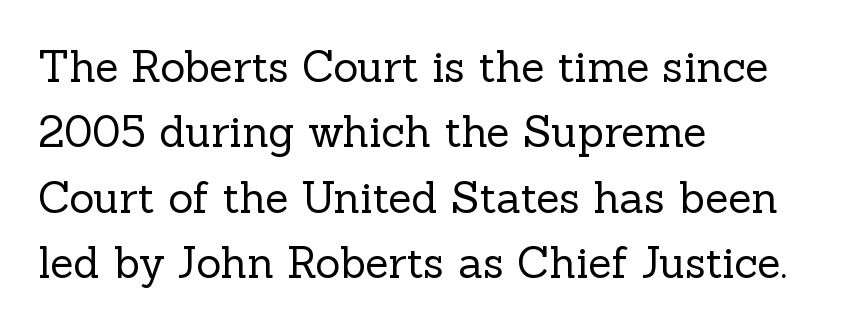
{"serif": "yes", "italic": "no", "bold": "no", "weight": "regular", "width": "normal", "x_height": "medium", "monospaced": "no", "underline": "no", "align": "left", "line_spacing": "normal", "line_spacing_ratio": 1.52, "letter_spacing": "normal", "letter_spacing_em": 0.0, "glyph_px": 43}
